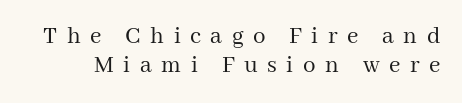
Q: Is the text bold? A: No.
Q: Is the text italic (slanted)? A: No, it is upright.
Q: Is the text underlined? A: No.
Q: Is the spacing between letters normal or unusually wide? A: Unusually wide.
Q: Is the spacing between lines tight, normal or loose? A: Tight.
